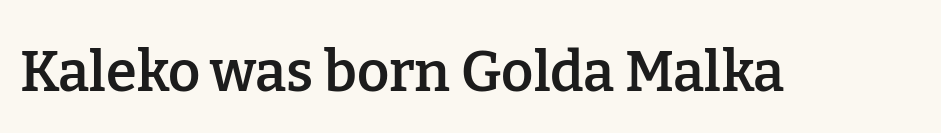
A somewhat darkened texture: the type is semibold rather than bold. Does the type have serifs? Yes, each stem ends in a small foot. You could call the tracking neutral — neither tight nor loose. Nobody drew a line under any word here.
